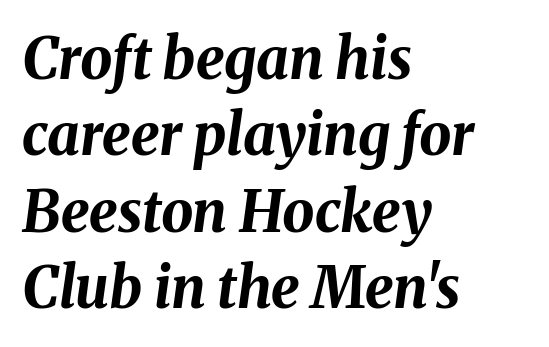
The image shows 57 px bold type, italic (leaning right); set left-aligned, normal line spacing (1.34x), normal letter spacing, not underlined; medium stroke contrast and a medium x-height.
